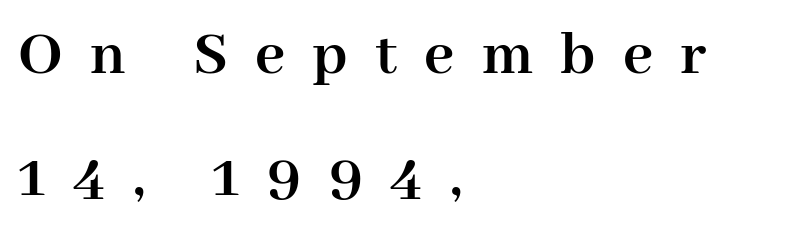
The designer went with a serif here, giving each stem small feet. I'd describe the lettering as bold — thick and assertive. The lines in this sample share a left origin and differ only in where they stop. The letters stand straight up with perfectly vertical stems. Descenders are the only things crossing below the line. The tracking reads as deliberately expanded to a designer's eye.
